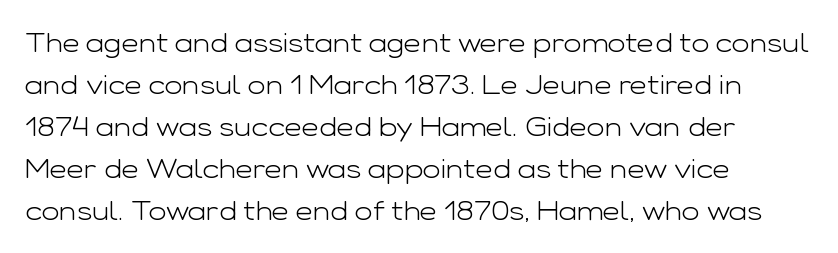
The image shows 27 px text type, upright; set left-aligned, normal line spacing (1.56x), normal letter spacing, not underlined.
